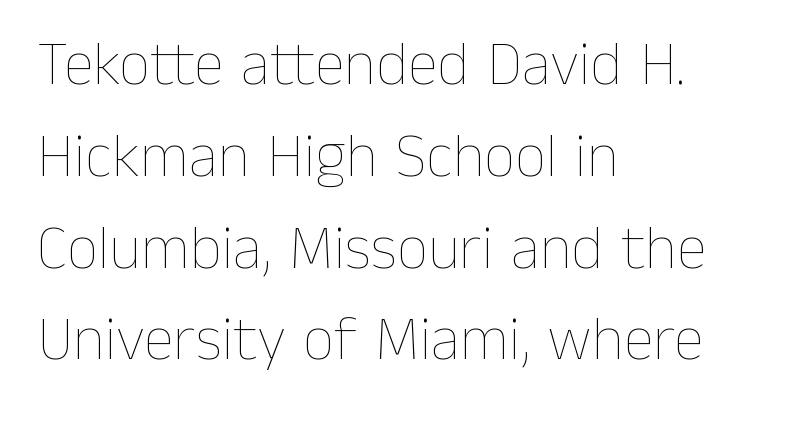
Q: Is the text bold? A: No.
Q: Is the text italic (slanted)? A: No, it is upright.
Q: Is the text underlined? A: No.
Q: How is the paragraph aligned? A: Left-aligned.
Q: Is the spacing between letters normal or unusually wide? A: Normal.
Q: Is the spacing between lines tight, normal or loose? A: Normal.
Q: Width (condensed, normal, or wide)? A: Normal.
Q: Stroke contrast? A: Low.
Q: x-height? A: Medium.
Q: Monospaced? A: No.
